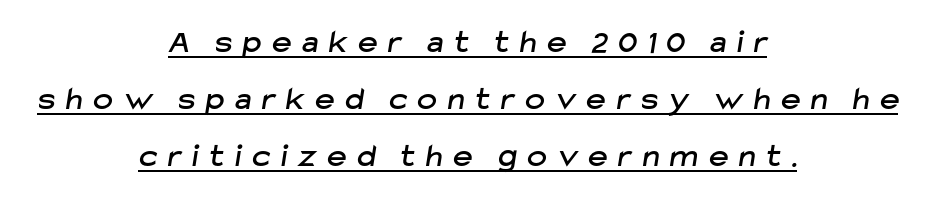
Q: Is the typeface a serif or a sans-serif typeface? A: Sans-serif.
Q: Is the text underlined? A: Yes.
Q: How is the paragraph aligned? A: Centered.
Q: Is the spacing between letters normal or unusually wide? A: Unusually wide.
Q: Width (condensed, normal, or wide)? A: Normal.
Q: Stroke contrast? A: Low.
Q: x-height? A: Medium.
Q: Monospaced? A: No.
